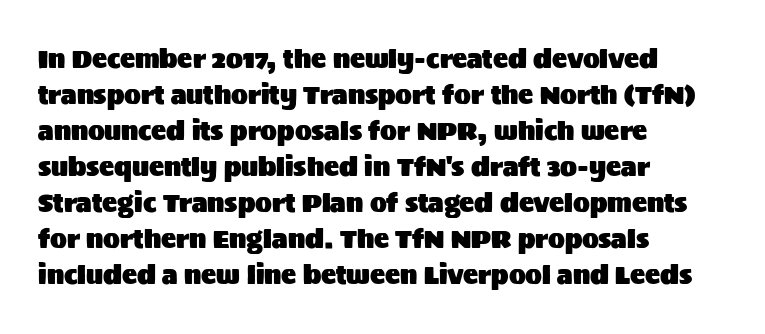
Q: Is the text italic (slanted)? A: No, it is upright.
Q: Is the text underlined? A: No.
Q: How is the paragraph aligned? A: Left-aligned.
Q: Is the spacing between letters normal or unusually wide? A: Normal.
Q: Is the spacing between lines tight, normal or loose? A: Normal.
